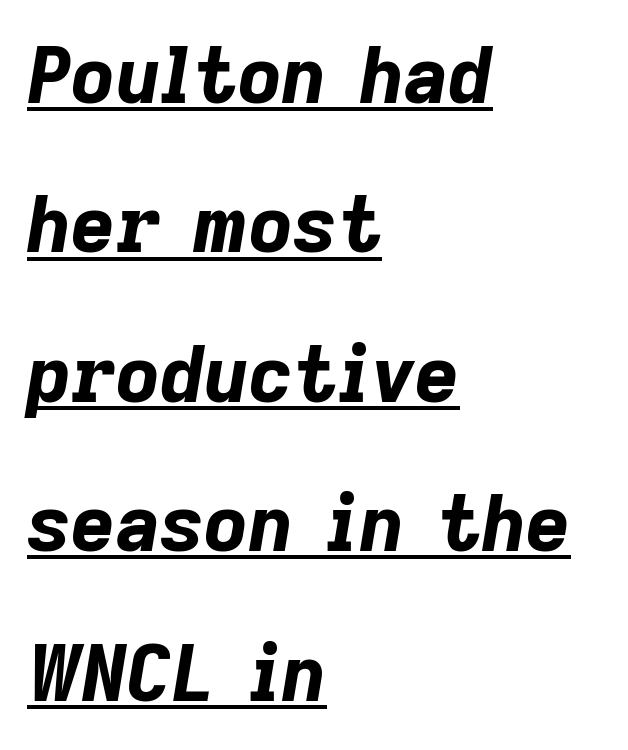
Q: Is the text bold? A: Yes.
Q: Is the text italic (slanted)? A: Yes, it leans right by about 9 degrees.
Q: Is the text underlined? A: Yes.
Q: How is the paragraph aligned? A: Left-aligned.
Q: Is the spacing between letters normal or unusually wide? A: Normal.
Q: Is the spacing between lines tight, normal or loose? A: Loose.
Q: Width (condensed, normal, or wide)? A: Normal.
Q: Stroke contrast? A: Low.
Q: x-height? A: Medium.
Q: Monospaced? A: No.
